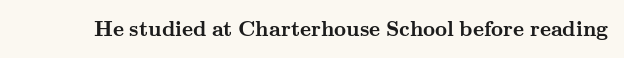
The letterforms sit shoulder to shoulder at normal distance. These lines were composed using upright roman letters. Check the space under the baseline: it is left empty. The sample has been set heavy, in full bold.
